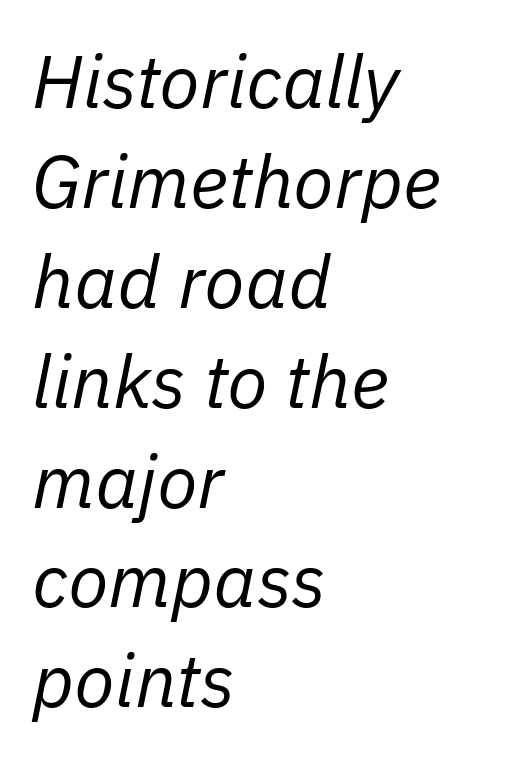
{"italic": "yes", "lean": "right", "slant_degrees": 11, "bold": "no", "weight": "regular", "width": "normal", "stroke_contrast": "low", "x_height": "medium", "monospaced": "no", "underline": "no", "align": "left", "line_spacing": "normal", "line_spacing_ratio": 1.35, "letter_spacing": "normal", "letter_spacing_em": 0.0, "glyph_px": 74}
